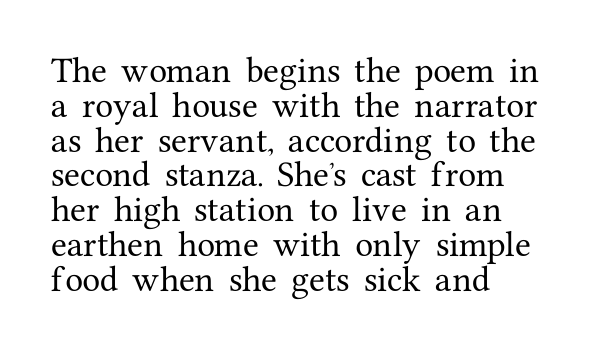
The image shows 29 px serif type, upright; set left-aligned, line spacing 1.2x, normal letter spacing, not underlined; medium stroke contrast and a medium x-height.
